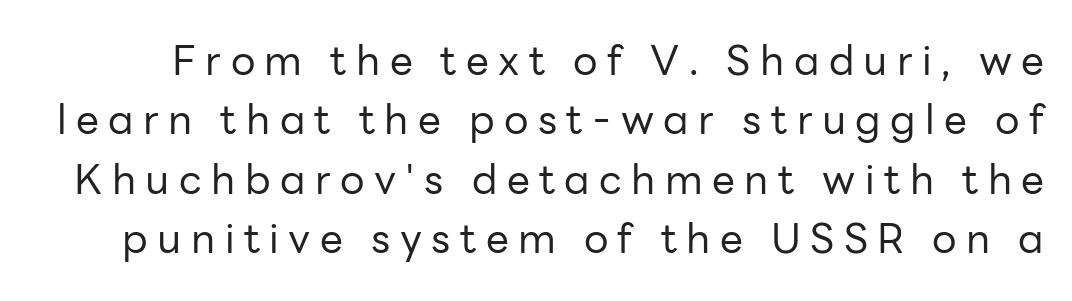
{"serif": "no", "italic": "no", "bold": "no", "weight": "regular", "width": "normal", "stroke_contrast": "low", "x_height": "medium", "monospaced": "no", "underline": "no", "line_spacing": "normal", "line_spacing_ratio": 1.45, "letter_spacing": "wide", "letter_spacing_em": 0.23, "glyph_px": 41}
